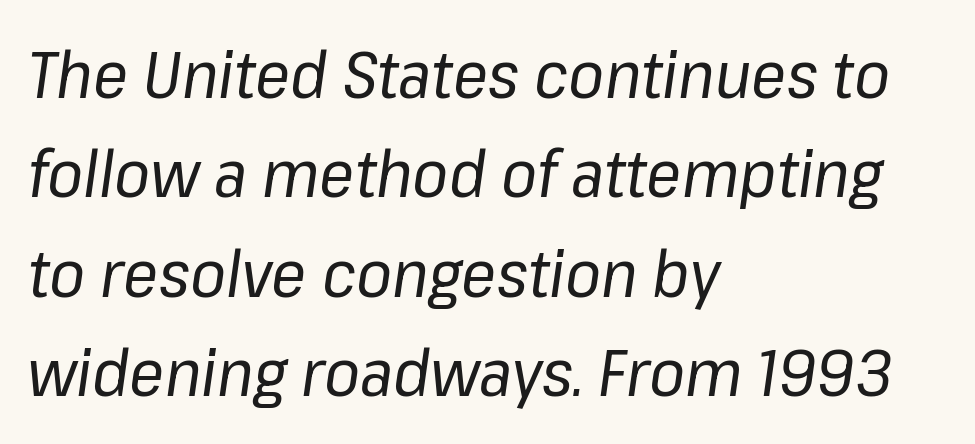
The image shows 65 px regular-weight type, italic (leaning right); set left-aligned, normal line spacing (1.53x), normal letter spacing, not underlined; low stroke contrast and a medium x-height.
